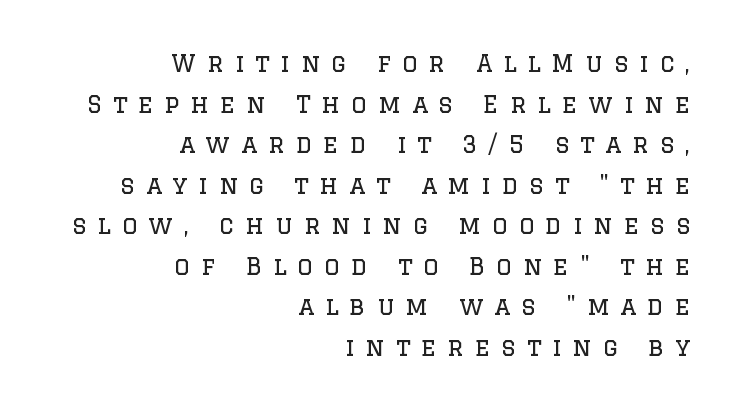
Lines of text with bare space underneath. Horizontal alignment here is rightward, an uncommon choice for prose. The letters are spread apart with noticeably loose tracking. Stroke thickness stays within the range of a standard reading face or lighter.
